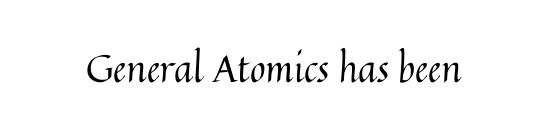
The image shows 38 px regular-weight type; set normal letter spacing, not underlined; medium stroke contrast and a medium x-height.
